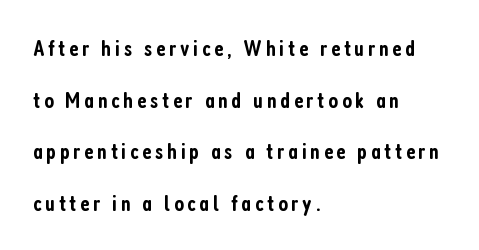
Does the leading feel generous? Absolutely, it's lavish. The space directly below the letters is spotless. A classic flush-left, rag-right setting is used for this passage. In terms of posture, this sample is upright.
